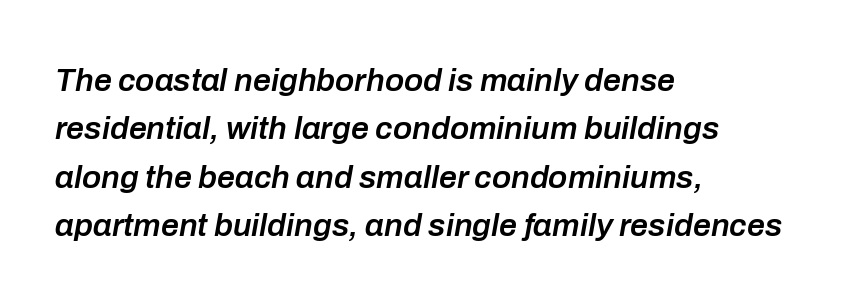
Q: Is the text bold? A: Semi-bold.
Q: Is the text italic (slanted)? A: Yes, it leans right by about 10 degrees.
Q: Is the text underlined? A: No.
Q: How is the paragraph aligned? A: Left-aligned.
Q: Is the spacing between letters normal or unusually wide? A: Normal.
Q: Is the spacing between lines tight, normal or loose? A: Normal.
Q: Width (condensed, normal, or wide)? A: Normal.
Q: Stroke contrast? A: Low.
Q: x-height? A: Medium.
Q: Monospaced? A: No.
